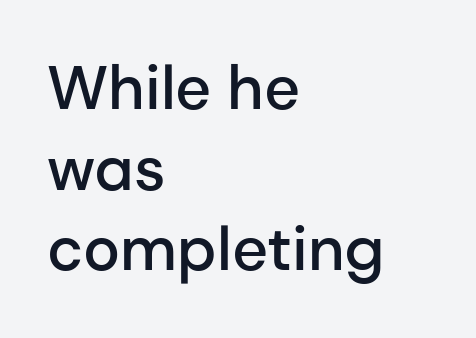
The image shows 62 px semibold sans-serif type, upright; set left-aligned, normal line spacing (1.3x), normal letter spacing, not underlined; low stroke contrast and a medium x-height.
